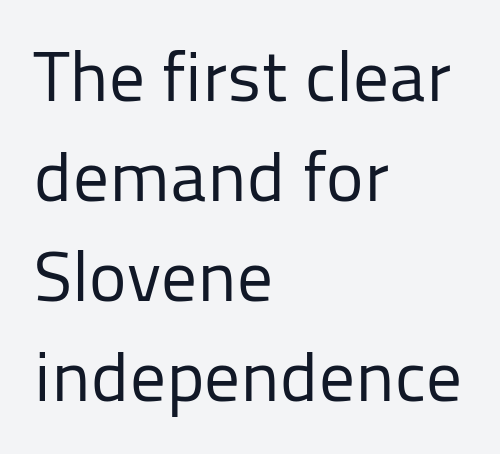
Q: Is the text bold? A: No.
Q: Is the text italic (slanted)? A: No, it is upright.
Q: Is the typeface a serif or a sans-serif typeface? A: Sans-serif.
Q: Is the text underlined? A: No.
Q: How is the paragraph aligned? A: Left-aligned.
Q: Is the spacing between letters normal or unusually wide? A: Normal.
Q: Is the spacing between lines tight, normal or loose? A: Normal.
Q: Width (condensed, normal, or wide)? A: Normal.
Q: Stroke contrast? A: Low.
Q: x-height? A: Medium.
Q: Monospaced? A: No.
